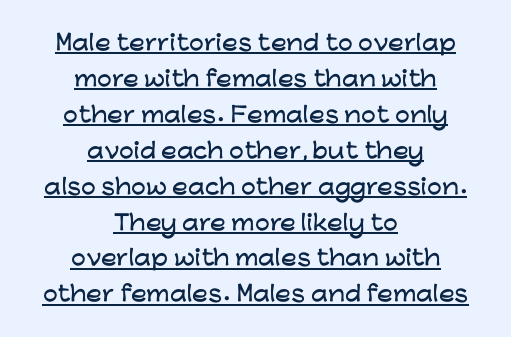
{"italic": "no", "underline": "yes", "align": "center", "line_spacing_ratio": 1.71, "letter_spacing": "normal", "letter_spacing_em": 0.0, "glyph_px": 21}
